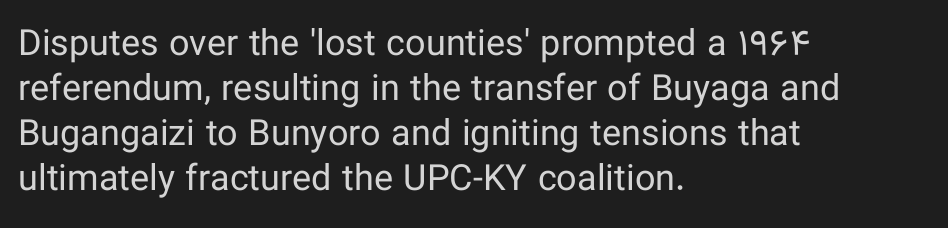
Q: Is the text bold? A: No.
Q: Is the text italic (slanted)? A: No, it is upright.
Q: Is the typeface a serif or a sans-serif typeface? A: Sans-serif.
Q: Is the text underlined? A: No.
Q: How is the paragraph aligned? A: Left-aligned.
Q: Is the spacing between letters normal or unusually wide? A: Normal.
Q: Is the spacing between lines tight, normal or loose? A: Normal.
Q: Width (condensed, normal, or wide)? A: Normal.
Q: Stroke contrast? A: Low.
Q: x-height? A: Medium.
Q: Monospaced? A: No.
